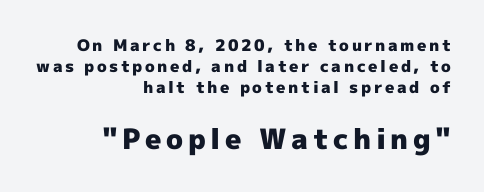
The image shows 28 px heavy sans-serif type, upright; set right-aligned, normal line spacing (1.31x), not underlined; the second (bottom) block is 1.75x larger; a medium x-height.
